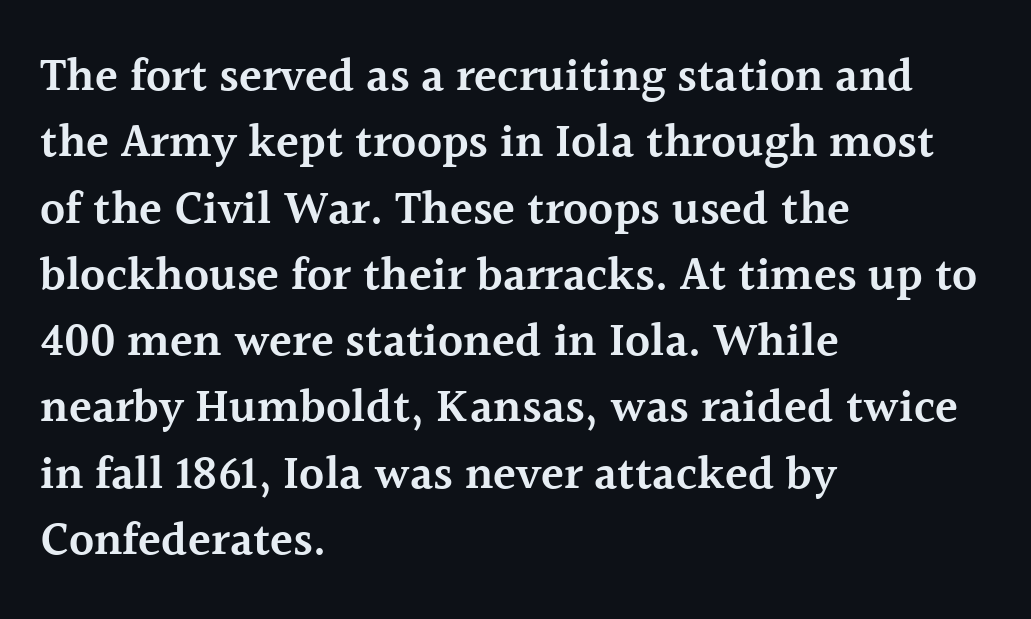
Q: Is the text bold? A: Semi-bold.
Q: Is the text italic (slanted)? A: No, it is upright.
Q: Is the typeface a serif or a sans-serif typeface? A: Serif.
Q: Is the text underlined? A: No.
Q: How is the paragraph aligned? A: Left-aligned.
Q: Is the spacing between letters normal or unusually wide? A: Normal.
Q: Is the spacing between lines tight, normal or loose? A: Normal.
Q: Width (condensed, normal, or wide)? A: Normal.
Q: x-height? A: Medium.
Q: Monospaced? A: No.
